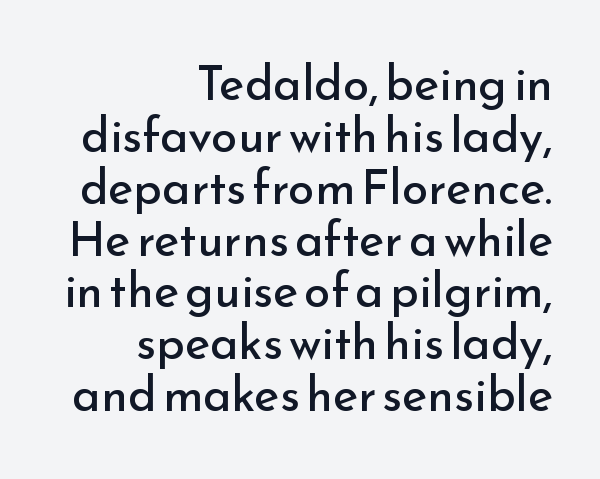
The horizontal fit of the characters is conventional and even. Summary of vertical rhythm: compact, with narrow interline spacing. Letters rest on an invisible, unmarked baseline. Counters stay open thanks to moderate or lighter strokes.
